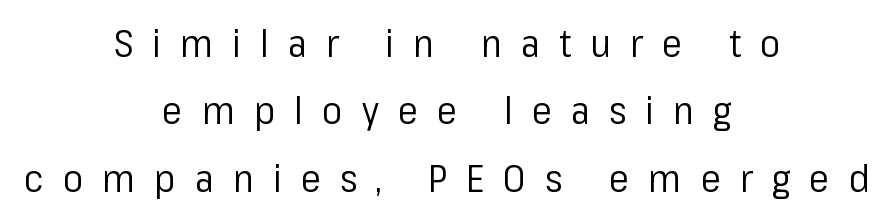
Typeset on center — no edge is straight. The gaps between neighbouring characters are conspicuously large. Varying glyph widths throughout — classic text-font behaviour. Letters rest on an invisible, unmarked baseline. Vertical strokes here are truly vertical. Is the type heavy? It reads as light-to-regular instead.
